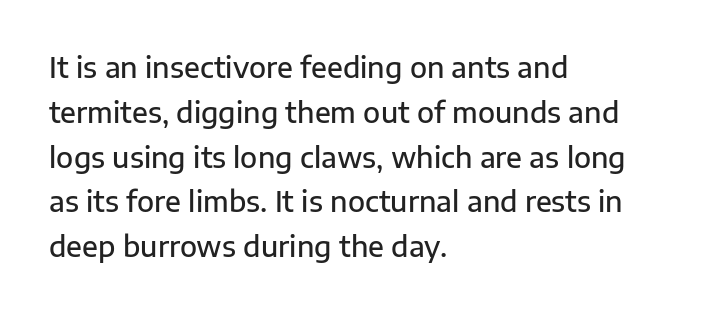
The image shows 28 px semibold sans-serif type, upright; set left-aligned, normal line spacing (1.6x), normal letter spacing, not underlined; low stroke contrast and a medium x-height.
